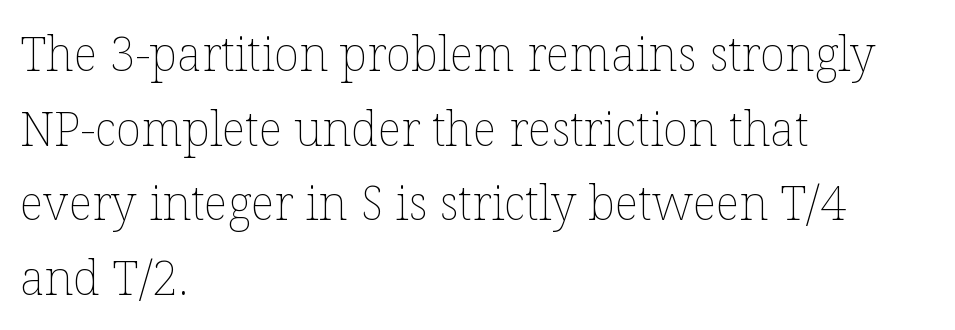
Think of a printed novel: that variable character pitch is what you see here. No letter is thick-stroked: the sample isn't bold. A typesetter would call this zero additional tracking. Type without underlining. If you measured baseline to baseline, you'd find a middling distance.
